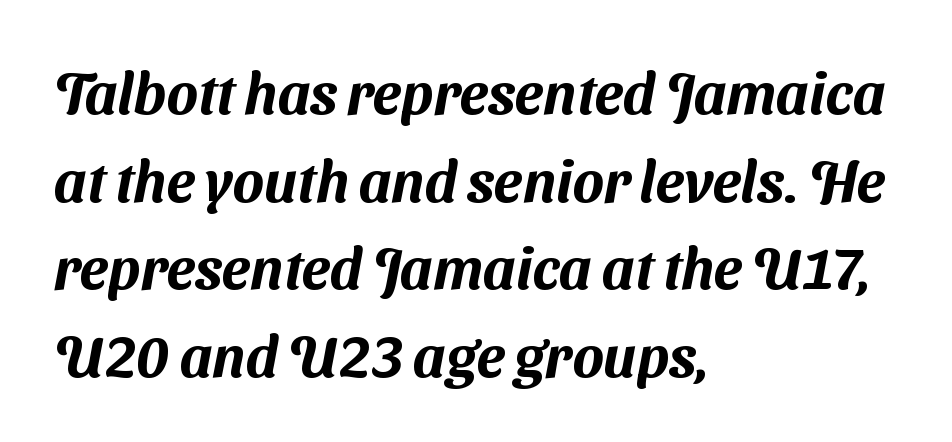
The image shows 58 px sans-serif type; set left-aligned, normal line spacing (1.51x), normal letter spacing, not underlined; medium stroke contrast and a medium x-height.
